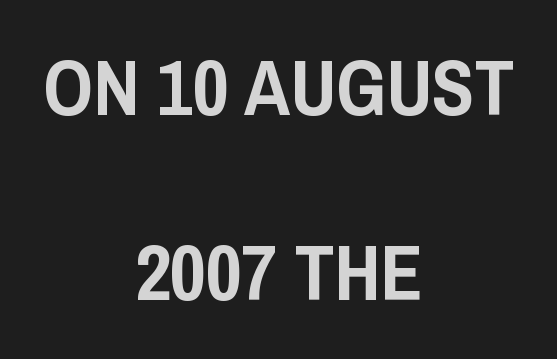
{"serif": "no", "italic": "no", "width": "condensed", "stroke_contrast": "low", "x_height": "large", "monospaced": "no", "underline": "no", "align": "center", "line_spacing": "loose", "line_spacing_ratio": 2.37, "letter_spacing": "normal", "letter_spacing_em": 0.0, "glyph_px": 78}
